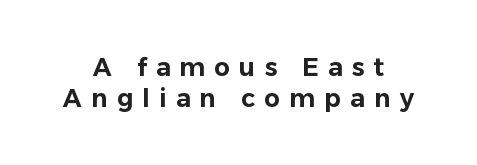
Q: Is the text italic (slanted)? A: No, it is upright.
Q: Is the text underlined? A: No.
Q: How is the paragraph aligned? A: Centered.
Q: Is the spacing between letters normal or unusually wide? A: Unusually wide.
